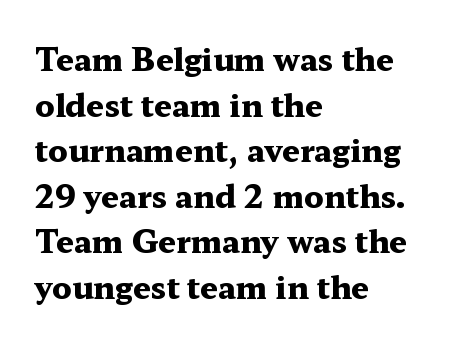
Honestly, there is no underline to notice here at all. Varying glyph widths throughout — classic text-font behaviour. Little horizontal feet cap the strokes, marking this as serif type. Horizontally, the lines are justified to the leading edge only. Compared with an ordinary text face, these strokes are far heavier — a full bold.
